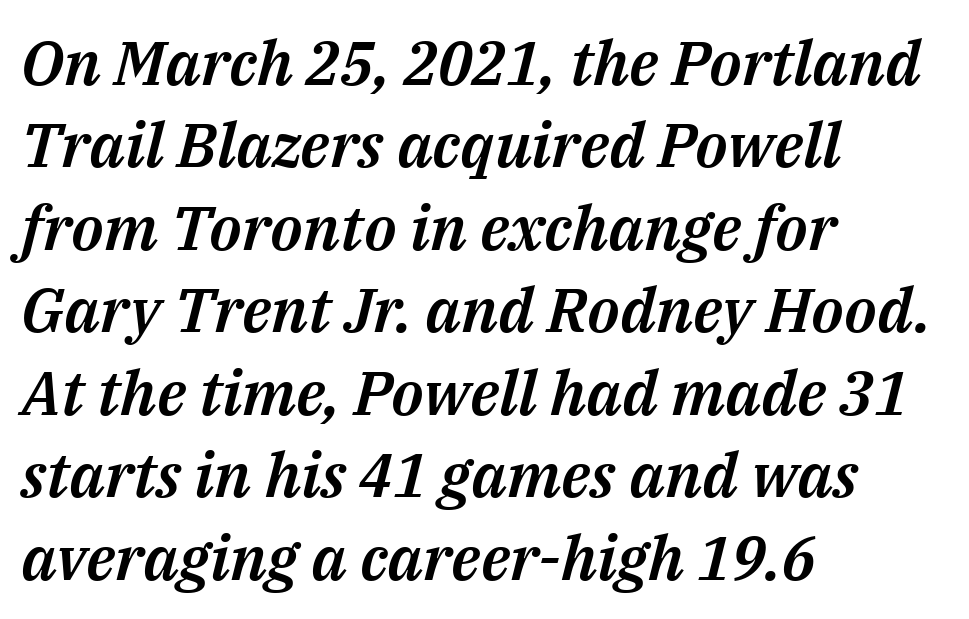
{"italic": "yes", "lean": "right", "slant_degrees": 14, "width": "normal", "stroke_contrast": "medium", "x_height": "medium", "monospaced": "no", "underline": "no", "align": "left", "line_spacing": "normal", "line_spacing_ratio": 1.33, "letter_spacing": "normal", "letter_spacing_em": 0.0, "glyph_px": 62}
